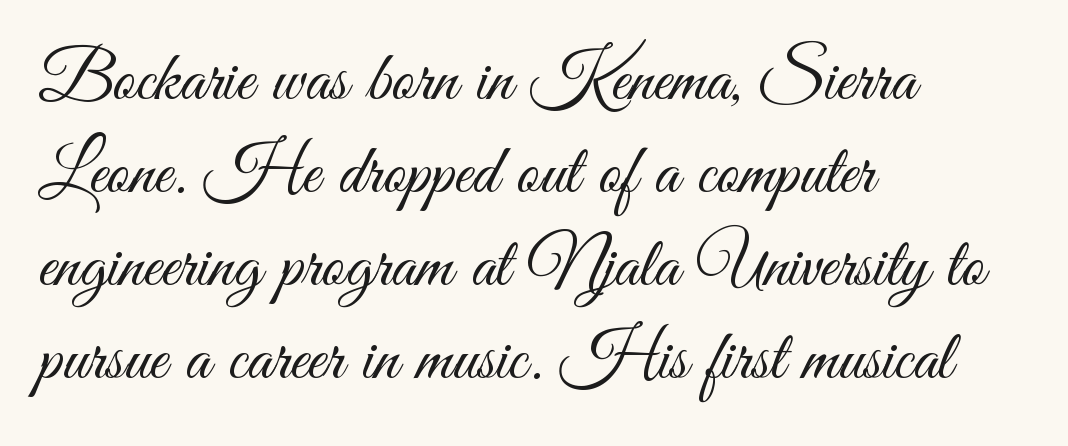
{"serif": "no", "bold": "no", "weight": "light", "width": "condensed", "stroke_contrast": "medium", "x_height": "small", "monospaced": "no", "underline": "no", "align": "left", "line_spacing": "normal", "line_spacing_ratio": 1.31, "letter_spacing": "normal", "letter_spacing_em": 0.0, "glyph_px": 71}
